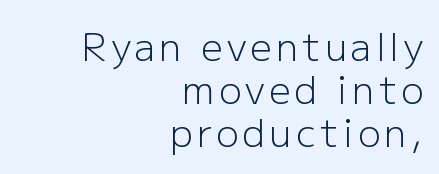
When letters stand straight like this, we call the style roman or upright. The font family rendered here belongs to the sans-serif group. Alignment: flush right. Character widths vary here, with narrow letters taking less room than wide ones. On a weight scale, this lands at 450 or below.
